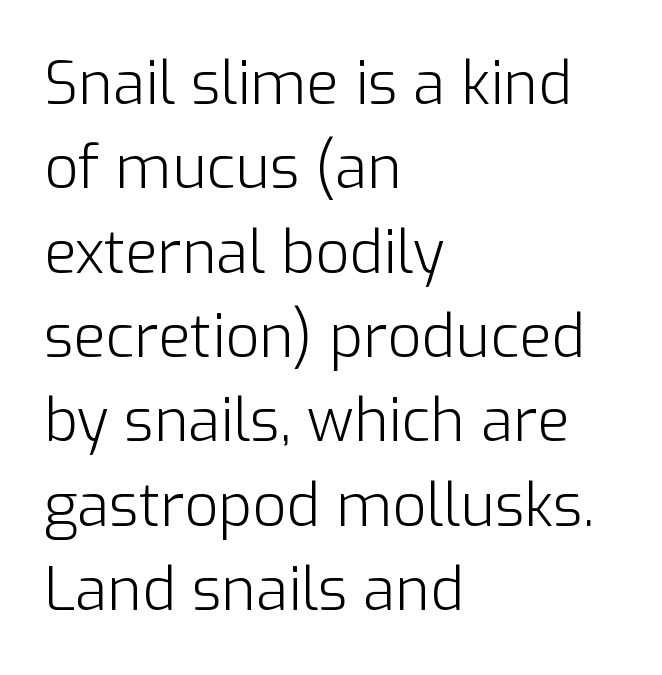
The image shows 59 px light sans-serif type, upright; set left-aligned, normal line spacing (1.43x), normal letter spacing, not underlined; low stroke contrast and a medium x-height.
